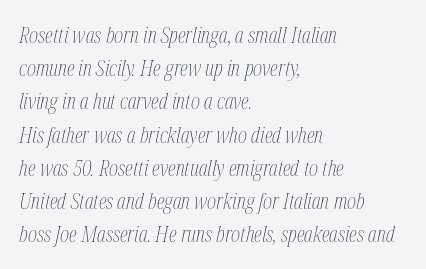
Q: Is the text bold? A: No.
Q: Is the text italic (slanted)? A: Yes, it leans right by about 12 degrees.
Q: Is the text underlined? A: No.
Q: How is the paragraph aligned? A: Left-aligned.
Q: Is the spacing between letters normal or unusually wide? A: Normal.
Q: Is the spacing between lines tight, normal or loose? A: Normal.
